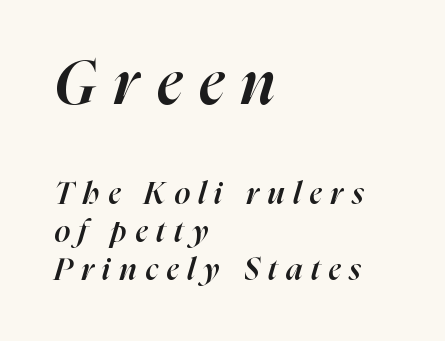
The image shows 62 px semibold type, italic (leaning right); set left-aligned, line spacing 1.22x, unusually wide letter spacing (+0.28 em), not underlined; the first (top) block is 2.0x larger; high stroke contrast and a medium x-height.
